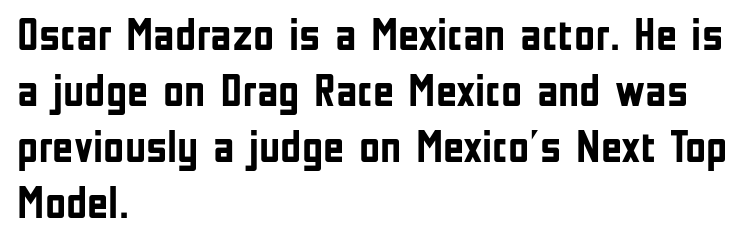
Font category for this specimen: sans-serif. Designer's note — italics off, roman on. The words here are not underlined. Note the varied advance widths — an 'i' is clearly narrower than an 'm'. The line texture is even and compact thanks to regular tracking.
